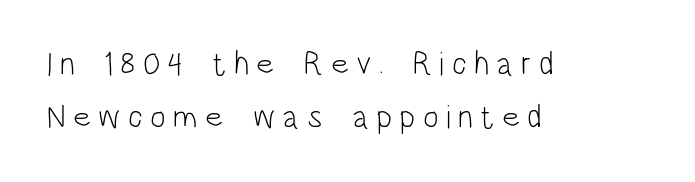
Q: Is the text bold? A: No.
Q: Is the text italic (slanted)? A: No, it is upright.
Q: Is the typeface a serif or a sans-serif typeface? A: Sans-serif.
Q: Is the text underlined? A: No.
Q: How is the paragraph aligned? A: Left-aligned.
Q: Is the spacing between letters normal or unusually wide? A: Unusually wide.
Q: Is the spacing between lines tight, normal or loose? A: Normal.
Q: Width (condensed, normal, or wide)? A: Condensed.
Q: Stroke contrast? A: Low.
Q: x-height? A: Large.
Q: Monospaced? A: No.
